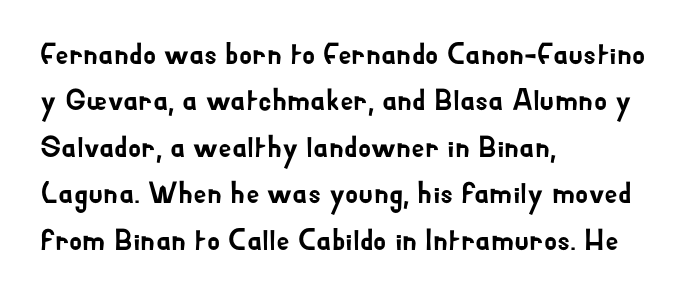
The image shows 30 px sans-serif type, upright; set left-aligned, normal line spacing (1.55x), normal letter spacing, not underlined; low stroke contrast and a small x-height.
